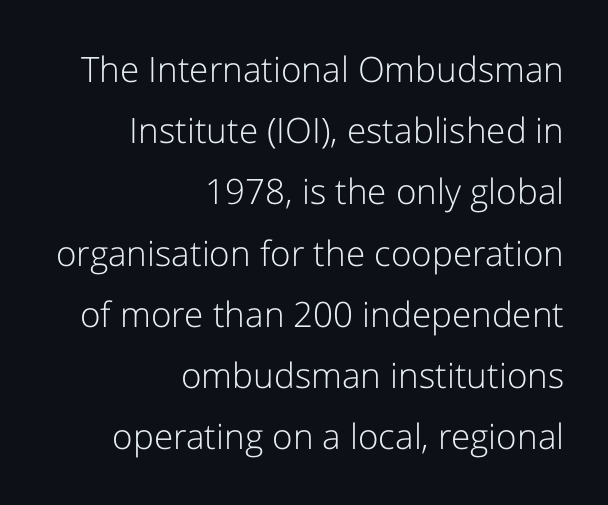
This sample has the flowing, uneven cadence of proportional lettering. Every character sits straight up, as roman type does. Each word holds together tightly as a unit, with standard inter-letter gaps. The glyphs are unaccompanied by any horizontal stroke below them.
